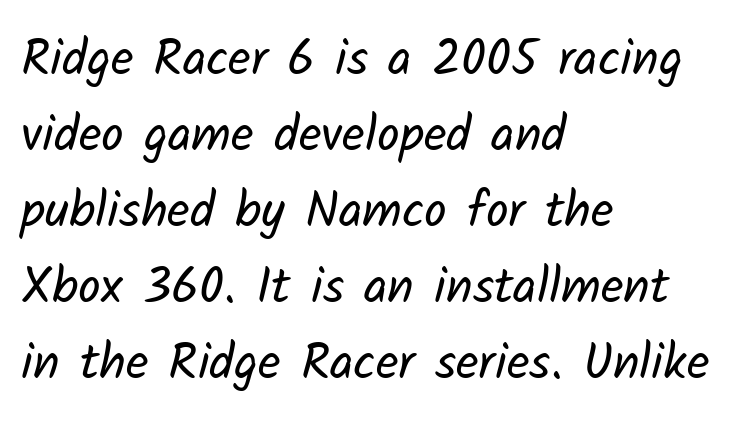
The block of text has a typical density, with ordinary space between rows. Caption: multi-line text, flush left, ragged right. Unbolded letterforms with no extra heft. The type is set solid horizontally, with unmodified tracking. Character widths vary here, with narrow letters taking less room than wide ones.
